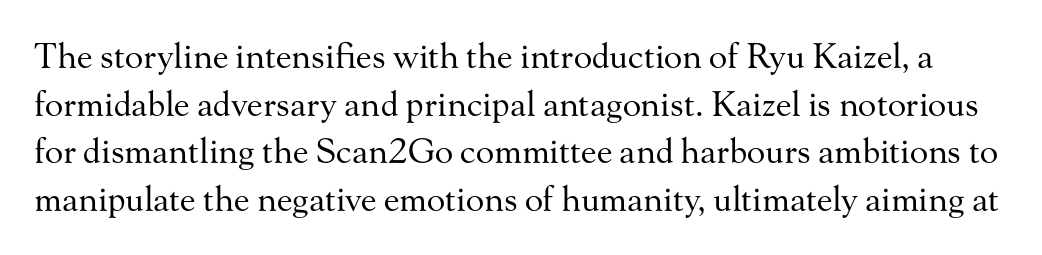
Compared with a typical body face, this is equally light or lighter still. Looks like regular typesetting: each glyph gets only the width it needs. The tracking reads as untouched default to a designer's eye. This block has exactly the height ordinary leading produces. Clear beneath every line of the passage. I'd call this a serif setting — the letters wear small feet.
